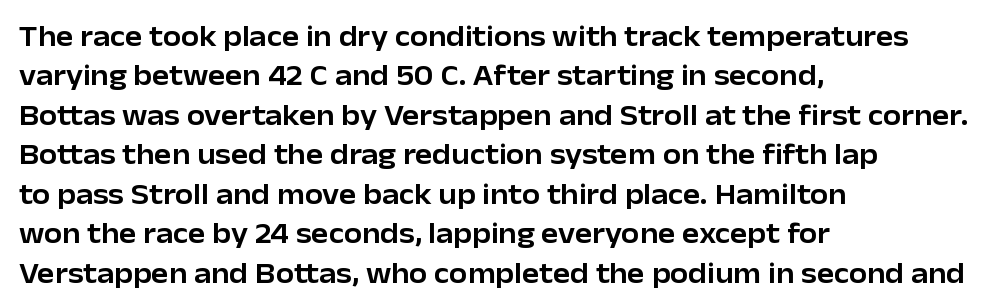
The image shows 29 px sans-serif type, upright; set left-aligned, normal line spacing (1.36x), normal letter spacing, not underlined; low stroke contrast and a medium x-height.
